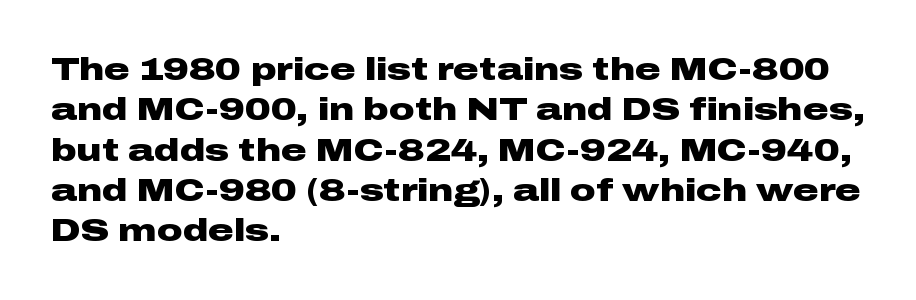
{"serif": "no", "italic": "no", "bold": "yes", "weight": "heavy", "width": "wide", "stroke_contrast": "low", "x_height": "medium", "monospaced": "no", "underline": "no", "align": "left", "line_spacing": "normal", "line_spacing_ratio": 1.26, "letter_spacing": "normal", "letter_spacing_em": 0.0, "glyph_px": 32}
